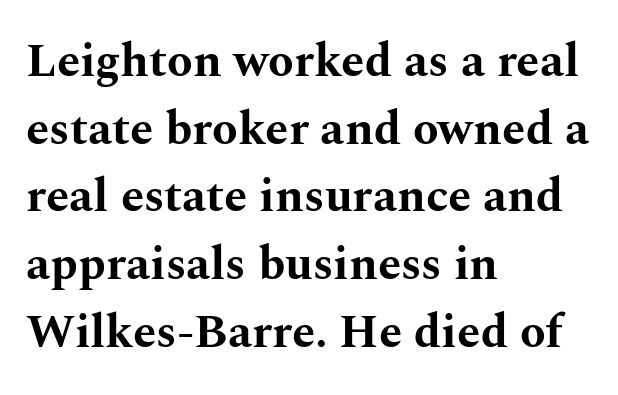
The lettering holds an erect, upright posture throughout. The leading is moderate, giving the passage an even texture. The text block is weighted toward the left margin, trailing off unevenly rightward. Every letter is thick-stroked: bold, no question. Regarding serifs, this sample has them. The type is set solid horizontally, with unmodified tracking.
